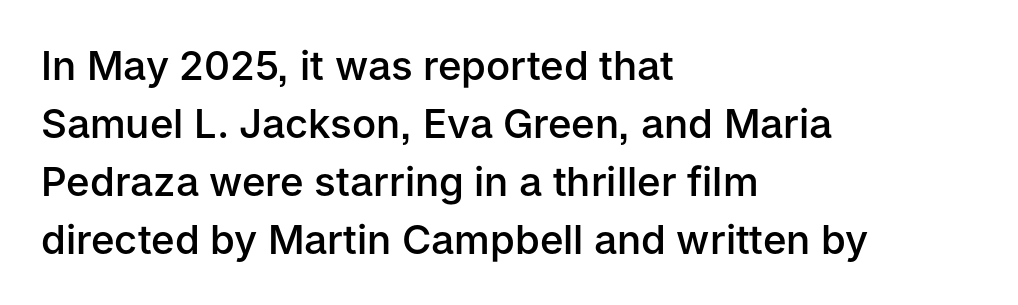
Q: Is the text bold? A: Semi-bold.
Q: Is the text italic (slanted)? A: No, it is upright.
Q: Is the typeface a serif or a sans-serif typeface? A: Sans-serif.
Q: Is the text underlined? A: No.
Q: How is the paragraph aligned? A: Left-aligned.
Q: Is the spacing between letters normal or unusually wide? A: Normal.
Q: Is the spacing between lines tight, normal or loose? A: Normal.
Q: Width (condensed, normal, or wide)? A: Normal.
Q: Stroke contrast? A: Low.
Q: x-height? A: Medium.
Q: Monospaced? A: No.
